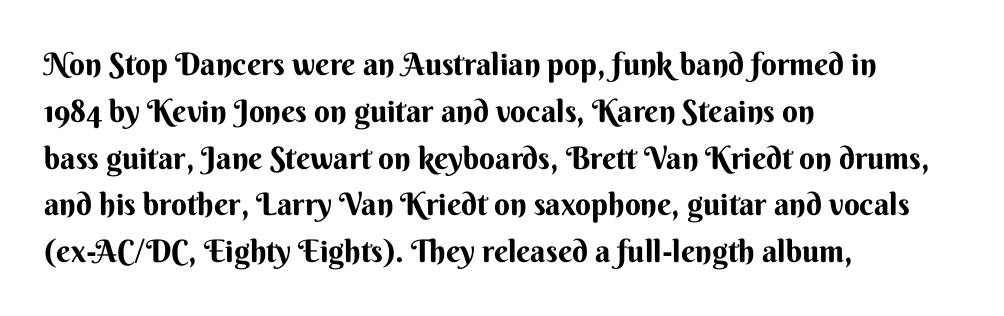
Q: Is the text bold? A: Yes.
Q: Is the text italic (slanted)? A: No, it is upright.
Q: Is the typeface a serif or a sans-serif typeface? A: Sans-serif.
Q: Is the text underlined? A: No.
Q: How is the paragraph aligned? A: Left-aligned.
Q: Is the spacing between letters normal or unusually wide? A: Normal.
Q: Is the spacing between lines tight, normal or loose? A: Normal.
Q: Width (condensed, normal, or wide)? A: Normal.
Q: Stroke contrast? A: Medium.
Q: x-height? A: Small.
Q: Monospaced? A: No.
